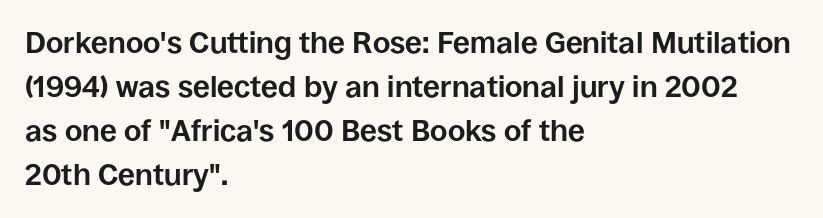
{"serif": "no", "italic": "no", "bold": "yes", "weight": "bold", "width": "normal", "stroke_contrast": "low", "x_height": "large", "monospaced": "no", "underline": "no", "align": "left", "line_spacing": "normal", "line_spacing_ratio": 1.47, "letter_spacing": "normal", "letter_spacing_em": 0.0, "glyph_px": 30}
